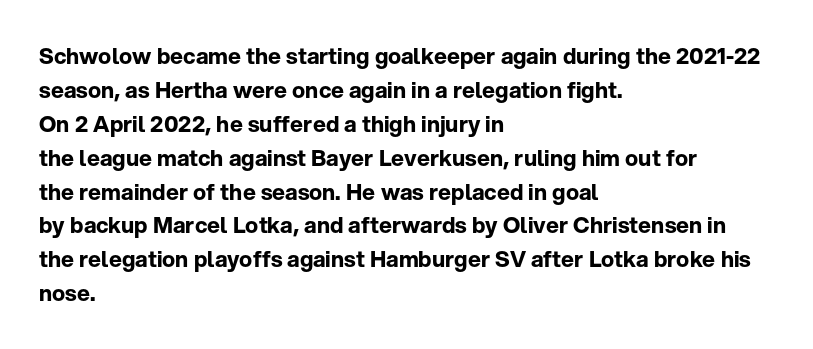
Q: Is the text bold? A: Yes.
Q: Is the text italic (slanted)? A: No, it is upright.
Q: Is the text underlined? A: No.
Q: How is the paragraph aligned? A: Left-aligned.
Q: Is the spacing between letters normal or unusually wide? A: Normal.
Q: Is the spacing between lines tight, normal or loose? A: Normal.
